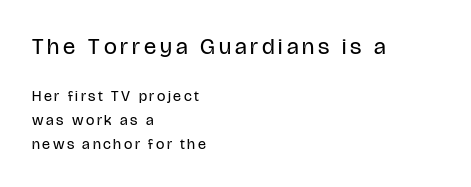
Baseline-to-baseline distance is the conventional proportion of letter height. Typesetter's note — upper block bumped up in size, lower block left smaller. Left-aligned paragraph, ragged on the right. The letterforms sit at book weight or below. Each row of text sits above clean, open space. Unlike italic type, these characters show no tilt at all.
